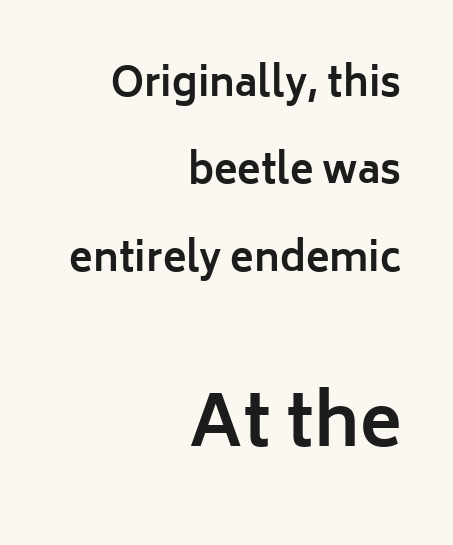
{"serif": "no", "italic": "no", "bold": "yes", "weight": "bold", "width": "normal", "stroke_contrast": "low", "x_height": "medium", "monospaced": "no", "underline": "no", "align": "right", "line_spacing": "loose", "line_spacing_ratio": 2.24, "letter_spacing": "normal", "letter_spacing_em": 0.0, "larger_block": "second", "size_ratio": 1.77, "glyph_px": 69}
